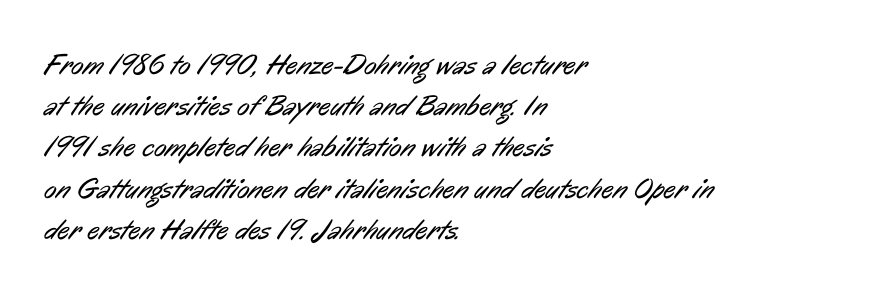
Q: Is the text bold? A: No.
Q: Is the typeface a serif or a sans-serif typeface? A: Sans-serif.
Q: Is the text underlined? A: No.
Q: How is the paragraph aligned? A: Left-aligned.
Q: Is the spacing between letters normal or unusually wide? A: Normal.
Q: Is the spacing between lines tight, normal or loose? A: Normal.
Q: Width (condensed, normal, or wide)? A: Condensed.
Q: Stroke contrast? A: Low.
Q: x-height? A: Medium.
Q: Monospaced? A: No.
